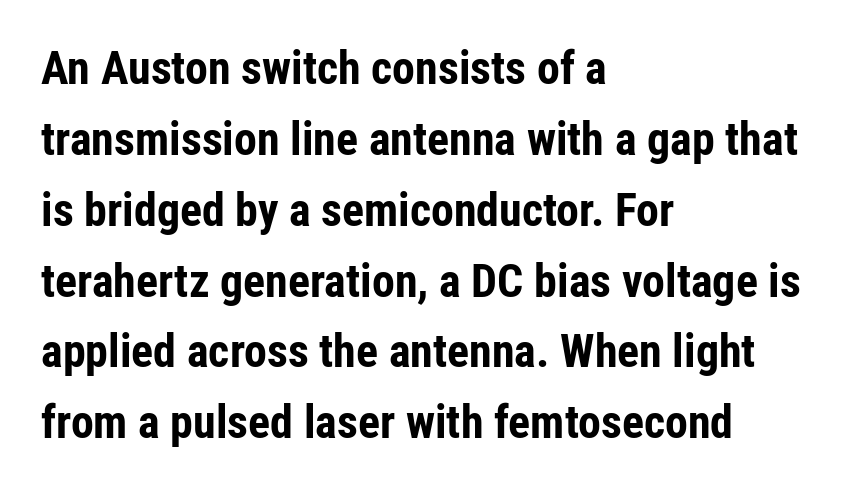
{"serif": "no", "italic": "no", "bold": "yes", "weight": "bold", "width": "condensed", "stroke_contrast": "low", "x_height": "medium", "monospaced": "no", "underline": "no", "align": "left", "line_spacing": "normal", "line_spacing_ratio": 1.54, "letter_spacing": "normal", "letter_spacing_em": 0.0, "glyph_px": 46}
